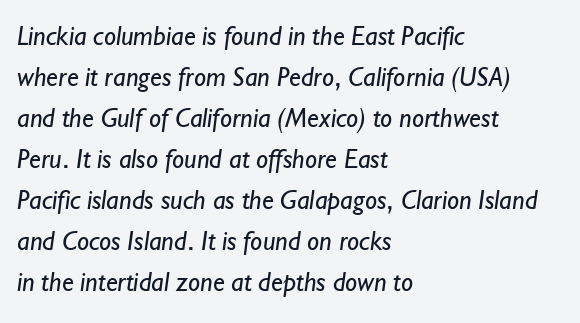
The letters look calm and open, with moderate or lighter stems. Reading down the block, your eye returns to a fixed left position each line. Look at the tracking — it's just the regular setting, nothing added. Rows of type keep a routine distance in the vertical direction. The space directly below the letters is spotless.
